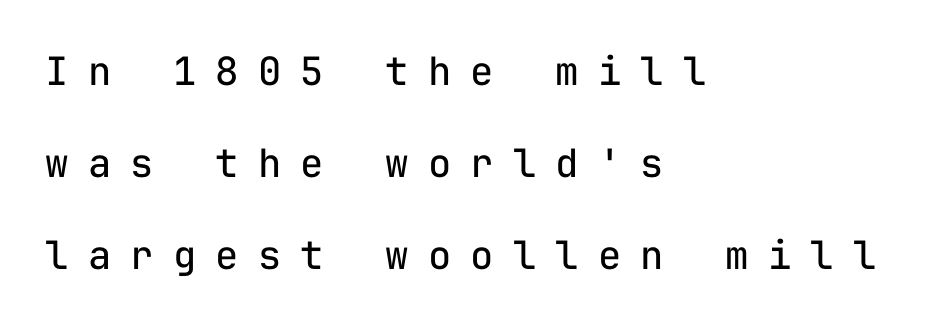
This sample trades compactness for vertical openness between lines. Each word looks stretched out because of the extra space between its letters. Serif or sans? Sans — the stroke terminals are bare. Descenders are the only things crossing below the line. These glyphs show unthickened strokes, regular width or finer.
